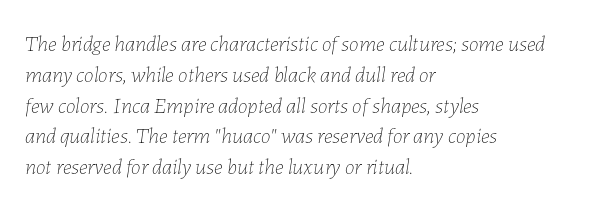
The image shows 22 px text type, italic (leaning right); set left-aligned, normal line spacing (1.4x), normal letter spacing, not underlined.
